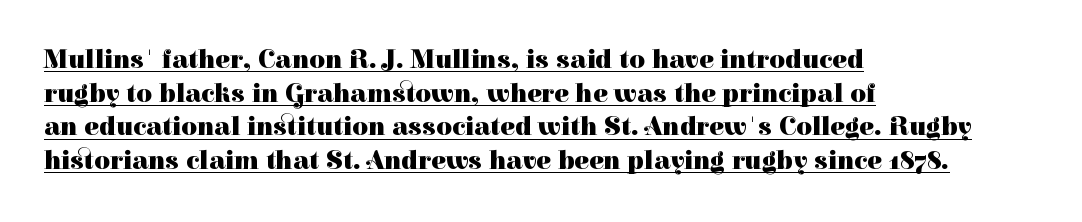
{"italic": "no", "bold": "yes", "underline": "yes", "align": "left", "line_spacing": "normal", "line_spacing_ratio": 1.25, "letter_spacing": "normal", "letter_spacing_em": 0.0, "glyph_px": 27}
